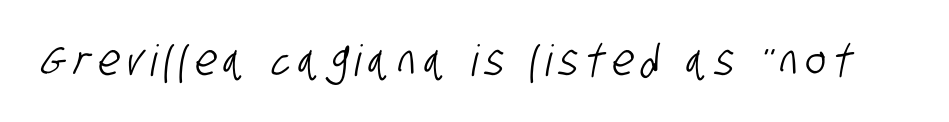
Does the type have serifs? No, each stem ends abruptly. Lines of text with bare space underneath. This sample has the flowing, uneven cadence of proportional lettering.
